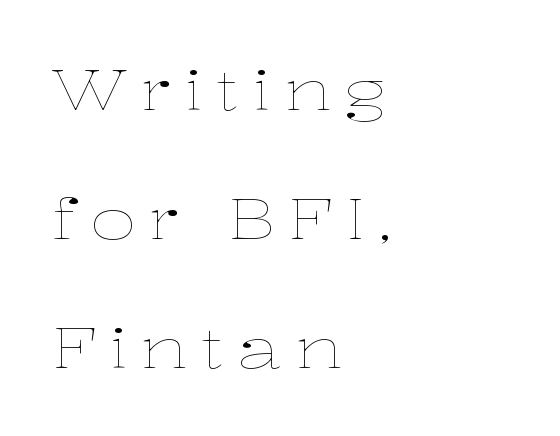
The image shows 56 px thin, wide type, upright; set left-aligned, loose line spacing (2.3x), unusually wide letter spacing (+0.23 em), not underlined; low stroke contrast and a medium x-height.
